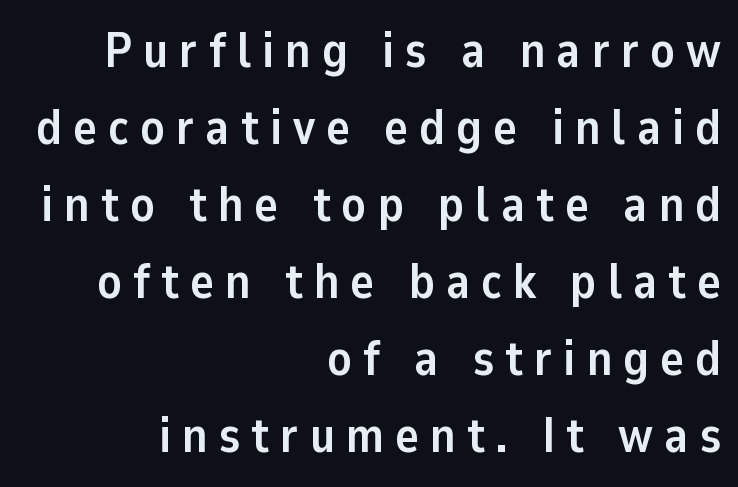
{"serif": "no", "italic": "no", "bold": "yes", "weight": "semibold", "width": "normal", "stroke_contrast": "low", "x_height": "medium", "monospaced": "no", "underline": "no", "align": "right", "line_spacing": "normal", "line_spacing_ratio": 1.57, "letter_spacing": "wide", "letter_spacing_em": 0.23, "glyph_px": 49}
